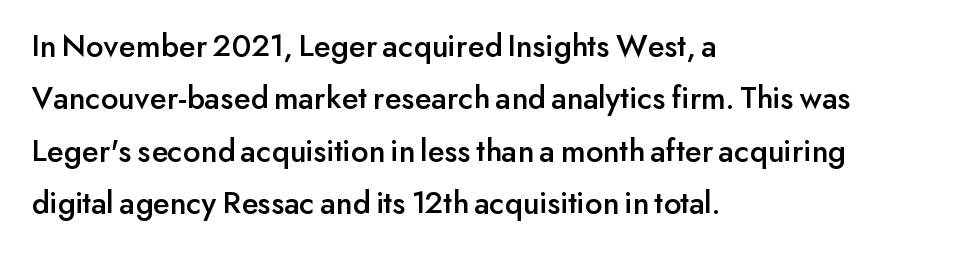
{"serif": "no", "italic": "no", "width": "normal", "stroke_contrast": "low", "x_height": "small", "monospaced": "no", "underline": "no", "align": "left", "line_spacing": "normal", "line_spacing_ratio": 1.59, "letter_spacing": "normal", "letter_spacing_em": 0.0, "glyph_px": 33}
